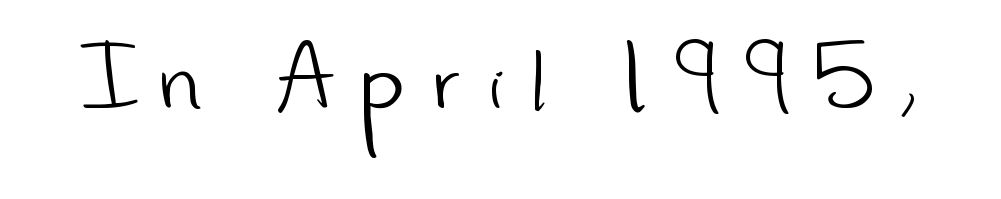
Examine the stroke ends and you'll find no serifs. Is the letter spacing exaggerated? Yes — the characters are pushed far apart. Anything drawn beneath the words? Only blank space. Counters stay open thanks to moderate or lighter strokes.
